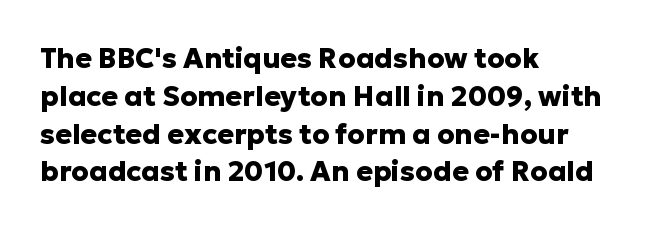
The axis of the letterforms is exactly vertical. The rows are spaced the way most documents space them. Do the characters align in a grid? No, the font is proportional. Strong, thick strokes mark this as bold type. Descenders hang freely into open space. The face used here is a sans, in the tradition of grotesques and geometrics.
